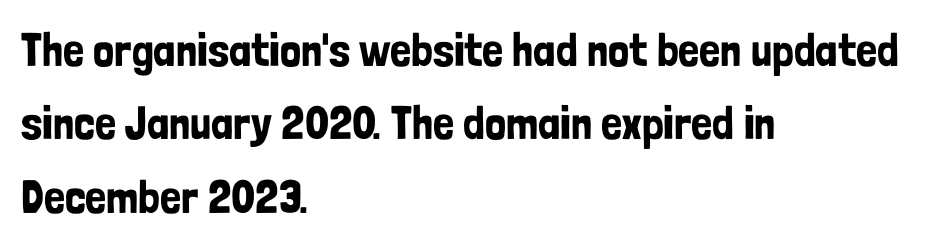
Q: Is the text italic (slanted)? A: No, it is upright.
Q: Is the typeface a serif or a sans-serif typeface? A: Sans-serif.
Q: Is the text underlined? A: No.
Q: How is the paragraph aligned? A: Left-aligned.
Q: Is the spacing between letters normal or unusually wide? A: Normal.
Q: Is the spacing between lines tight, normal or loose? A: Normal.
Q: Width (condensed, normal, or wide)? A: Condensed.
Q: Stroke contrast? A: Low.
Q: x-height? A: Medium.
Q: Monospaced? A: No.
